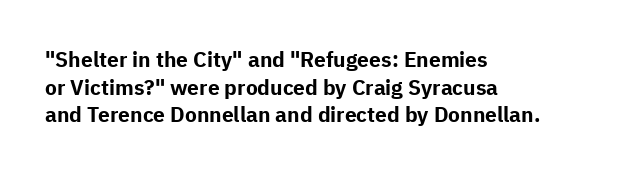
{"italic": "no", "bold": "yes", "underline": "no", "align": "left", "line_spacing": "normal", "line_spacing_ratio": 1.32, "letter_spacing": "normal", "letter_spacing_em": 0.0, "glyph_px": 21}
